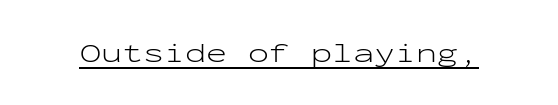
Q: Is the text bold? A: No.
Q: Is the text italic (slanted)? A: No, it is upright.
Q: Is the typeface a serif or a sans-serif typeface? A: Sans-serif.
Q: Is the text underlined? A: Yes.
Q: Is the spacing between letters normal or unusually wide? A: Normal.
Q: Width (condensed, normal, or wide)? A: Wide.
Q: Stroke contrast? A: Low.
Q: x-height? A: Medium.
Q: Monospaced? A: Yes.
